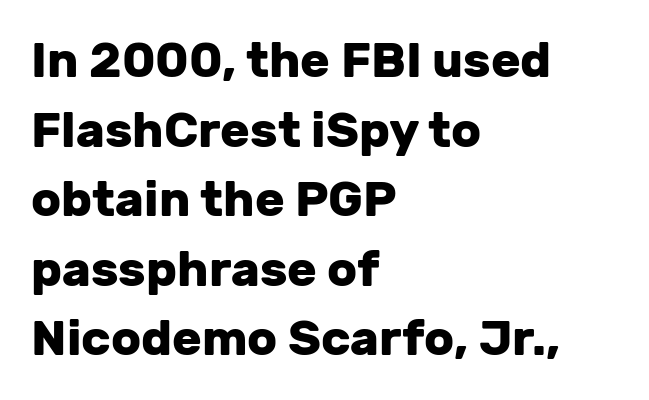
Italic: no, the glyphs are upright roman. Casual observation: everything's shoved over to the left. The rendering uses natural spacing where letterforms have individual widths. You can tell from the bare stems that sans-serif type was used. These lines keep a tight, regular rhythm from letter to letter.
